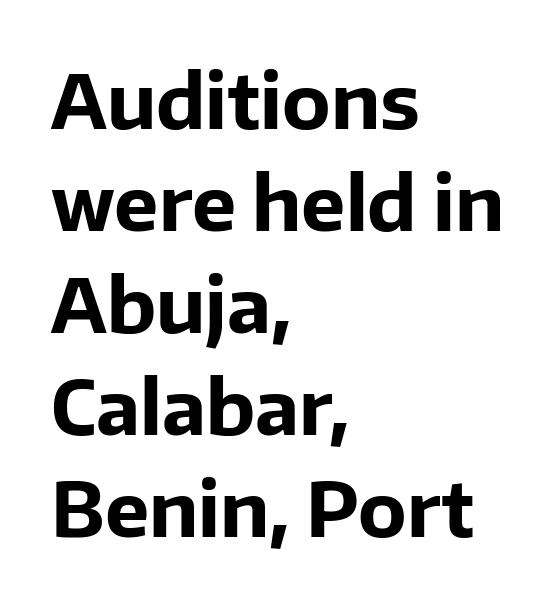
{"serif": "no", "italic": "no", "bold": "yes", "weight": "bold", "width": "normal", "stroke_contrast": "low", "x_height": "medium", "monospaced": "no", "underline": "no", "align": "left", "line_spacing": "normal", "line_spacing_ratio": 1.36, "letter_spacing": "normal", "letter_spacing_em": 0.0, "glyph_px": 75}
